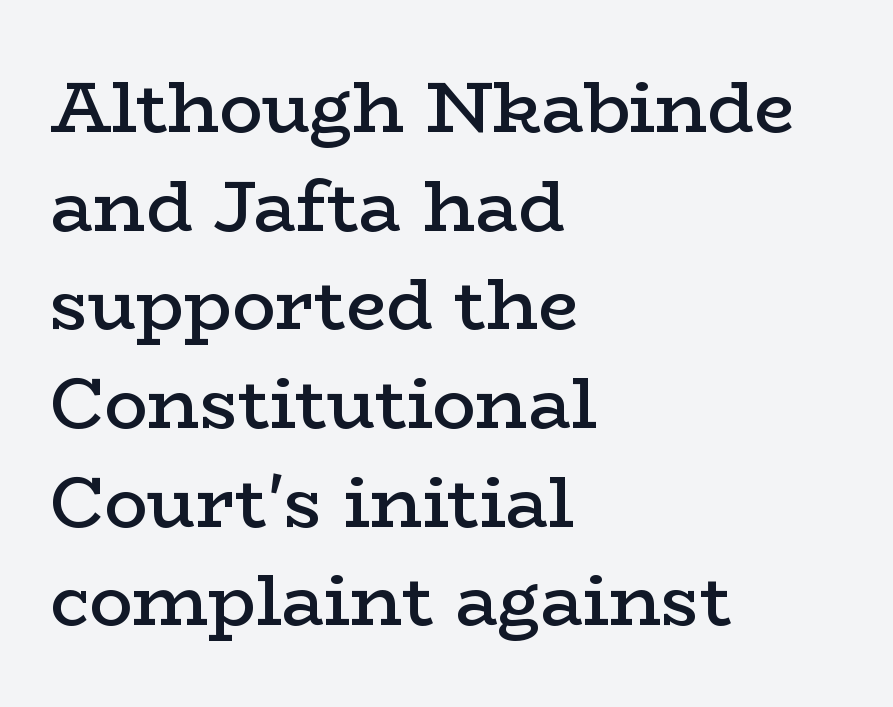
Q: Is the text bold? A: Semi-bold.
Q: Is the text italic (slanted)? A: No, it is upright.
Q: Is the typeface a serif or a sans-serif typeface? A: Serif.
Q: Is the text underlined? A: No.
Q: How is the paragraph aligned? A: Left-aligned.
Q: Is the spacing between letters normal or unusually wide? A: Normal.
Q: Is the spacing between lines tight, normal or loose? A: Normal.
Q: Width (condensed, normal, or wide)? A: Wide.
Q: Stroke contrast? A: Low.
Q: x-height? A: Medium.
Q: Monospaced? A: No.
